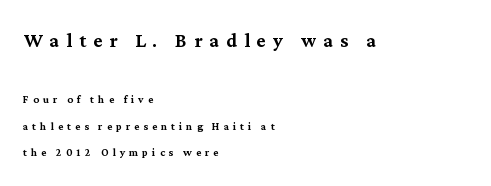
Q: Is the text italic (slanted)? A: No, it is upright.
Q: Is the text underlined? A: No.
Q: How is the paragraph aligned? A: Left-aligned.
Q: Is the spacing between letters normal or unusually wide? A: Unusually wide.
Q: Which block of text is set in a larger size, the first (top) or the second (bottom)? A: The first (top) one.
